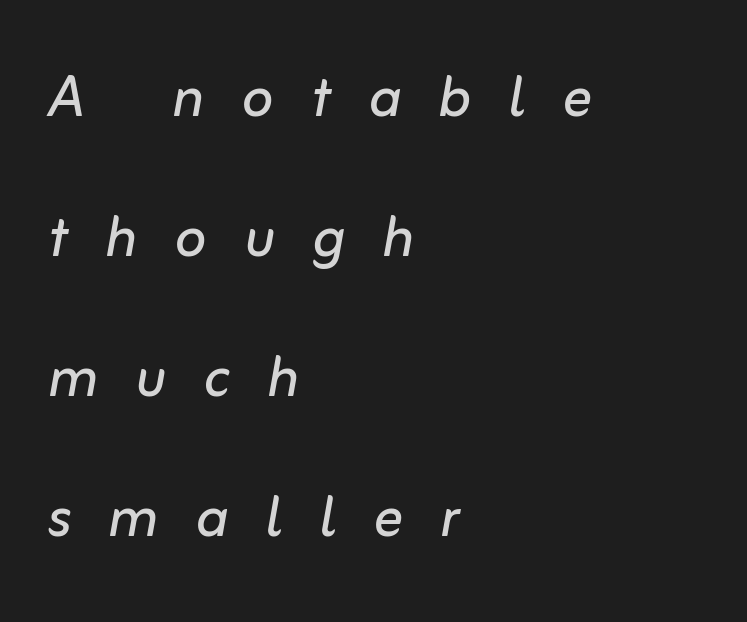
Q: Is the text bold? A: No.
Q: Is the text italic (slanted)? A: Yes, it leans right by about 10 degrees.
Q: Is the text underlined? A: No.
Q: How is the paragraph aligned? A: Left-aligned.
Q: Is the spacing between letters normal or unusually wide? A: Unusually wide.
Q: Width (condensed, normal, or wide)? A: Normal.
Q: Stroke contrast? A: Low.
Q: x-height? A: Medium.
Q: Monospaced? A: No.
